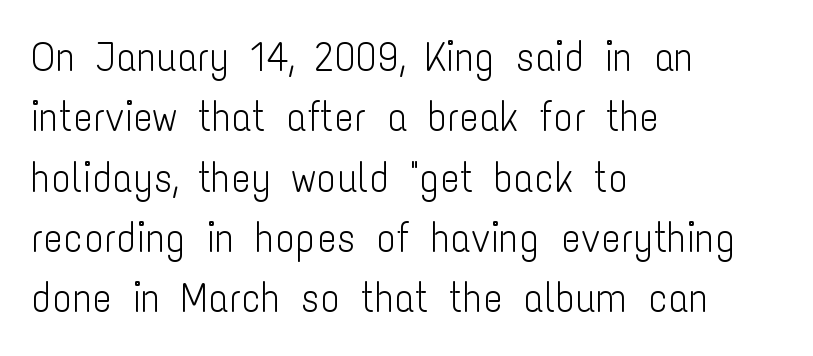
The typeface chosen for these lines omits serifs. Leftover space on each line is placed entirely after the last word. Is there any slant? The stems are plumb. The foot of each line stays bare and open. Weight: in the light-to-regular range. Horizontal bands of white between lines are of average thickness.
